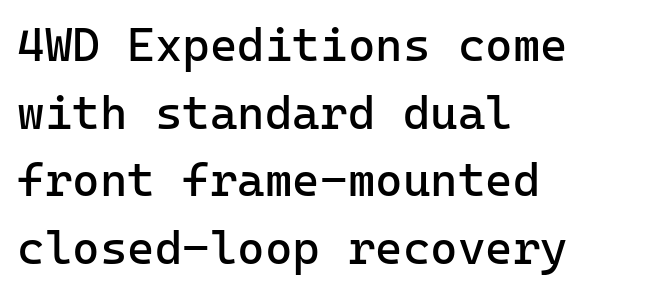
Baseline-to-baseline distance is the conventional proportion of letter height. This is not heavy type; no bold has been used. The letterforms sit shoulder to shoulder at normal distance. Quick note: not italic, upright. The glyphs in this specimen are sans serif.
